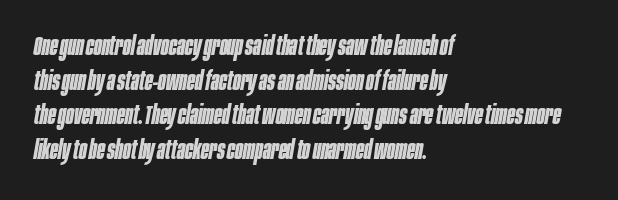
The image shows 26 px bold type, italic (leaning right); set left-aligned, normal line spacing (1.33x), normal letter spacing, not underlined.
